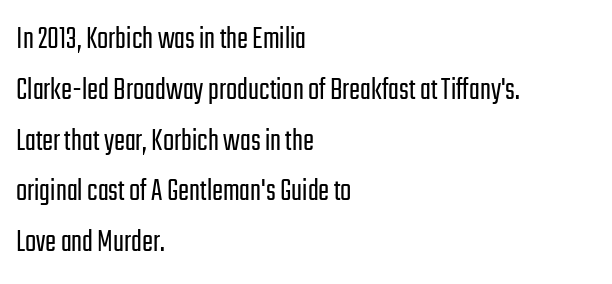
Q: Is the text bold? A: No.
Q: Is the text italic (slanted)? A: No, it is upright.
Q: Is the typeface a serif or a sans-serif typeface? A: Sans-serif.
Q: Is the text underlined? A: No.
Q: How is the paragraph aligned? A: Left-aligned.
Q: Is the spacing between letters normal or unusually wide? A: Normal.
Q: Is the spacing between lines tight, normal or loose? A: Normal.
Q: Width (condensed, normal, or wide)? A: Condensed.
Q: Stroke contrast? A: Low.
Q: x-height? A: Medium.
Q: Monospaced? A: No.
